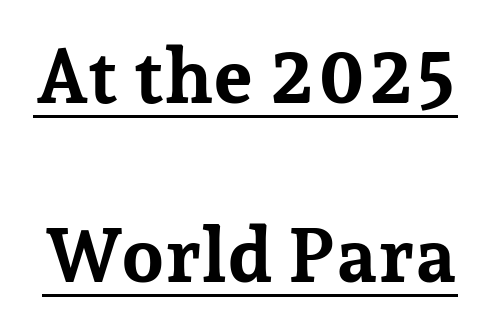
Q: Is the text bold? A: Yes.
Q: Is the text italic (slanted)? A: No, it is upright.
Q: Is the typeface a serif or a sans-serif typeface? A: Serif.
Q: Is the text underlined? A: Yes.
Q: Is the spacing between letters normal or unusually wide? A: Normal.
Q: Is the spacing between lines tight, normal or loose? A: Loose.
Q: Width (condensed, normal, or wide)? A: Normal.
Q: Stroke contrast? A: Low.
Q: x-height? A: Medium.
Q: Monospaced? A: No.
